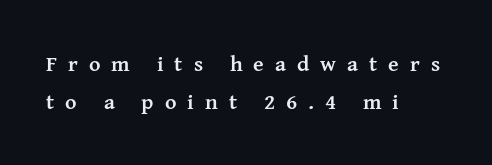
Students, note that the glyphs here are deliberately spaced far apart. The rendering anchors every line to the left-hand side. These words are printed bold, with thick strokes throughout. The area under the type is left untouched. This is roman type, the default non-slanted kind.
